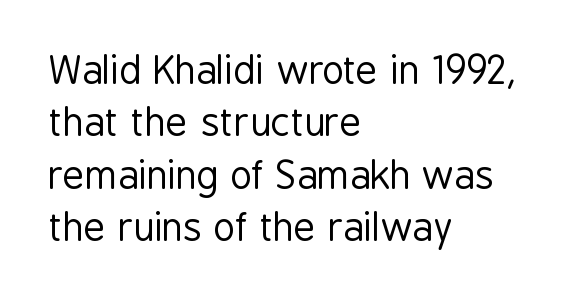
Honestly, the letter spacing is just normal — you wouldn't notice it. The foot of each line stays bare and open. This is the regular roman posture of the typeface. Reading down the block, your eye returns to a fixed left position each line. No feet cap the strokes, marking this as sans-serif type. The strokes carry an ordinary text weight at most.
